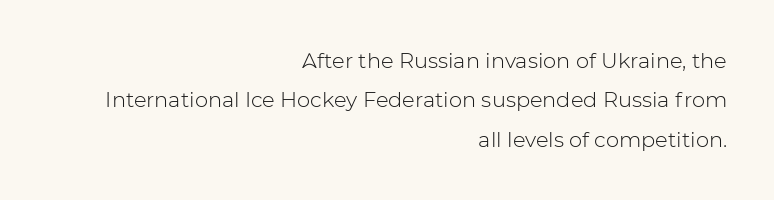
How are the letters spaced? Ordinarily, with no added tracking. A light-to-regular cut is what we see here. A bare baseline throughout the passage. The text block is weighted toward the right margin, trailing off unevenly leftward.
